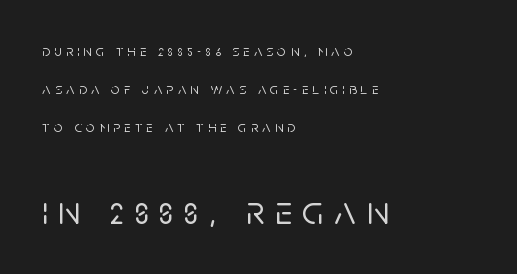
Q: Is the text italic (slanted)? A: No, it is upright.
Q: Is the typeface a serif or a sans-serif typeface? A: Sans-serif.
Q: Is the text underlined? A: No.
Q: How is the paragraph aligned? A: Left-aligned.
Q: Is the spacing between letters normal or unusually wide? A: Unusually wide.
Q: Is the spacing between lines tight, normal or loose? A: Loose.
Q: Which block of text is set in a larger size, the first (top) or the second (bottom)? A: The second (bottom) one.
Q: Width (condensed, normal, or wide)? A: Normal.
Q: Stroke contrast? A: Low.
Q: x-height? A: Large.
Q: Monospaced? A: No.
